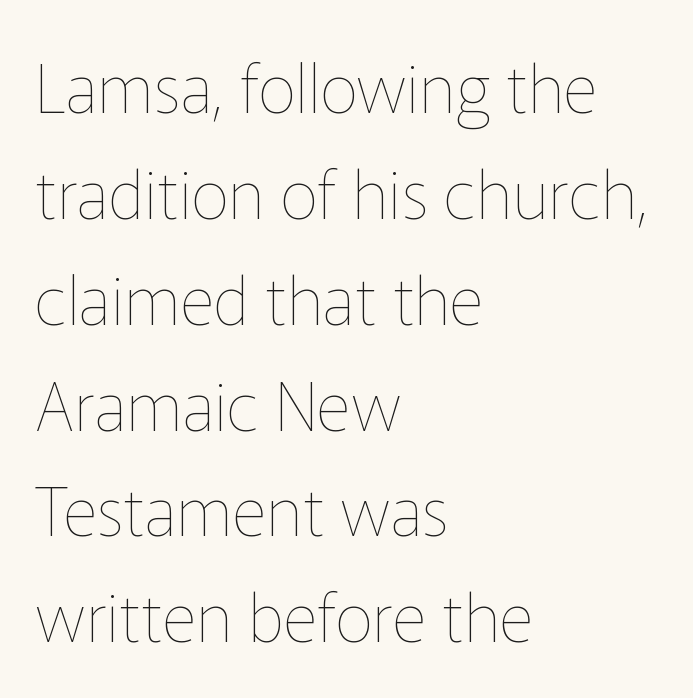
The image shows 67 px thin type, upright; set left-aligned, normal line spacing (1.58x), normal letter spacing, not underlined; low stroke contrast and a medium x-height.
